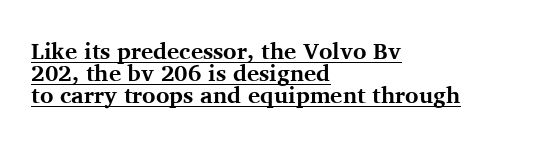
When letters stand straight like this, we call the style roman or upright. In designer terms, the underline attribute is active on this setting. Is there much room between lines? No — they nearly touch. Notice how the passage keeps a crisp vertical edge on the left only. Here the glyphs are tracked normally, forming tight word shapes. Every letter is thick-stroked: bold, no question.
